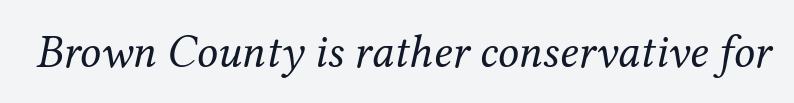
Q: Is the text bold? A: No.
Q: Is the text italic (slanted)? A: Yes, it leans right by about 12 degrees.
Q: Is the typeface a serif or a sans-serif typeface? A: Serif.
Q: Is the text underlined? A: No.
Q: Is the spacing between letters normal or unusually wide? A: Normal.
Q: Width (condensed, normal, or wide)? A: Normal.
Q: Stroke contrast? A: Medium.
Q: x-height? A: Medium.
Q: Monospaced? A: No.
